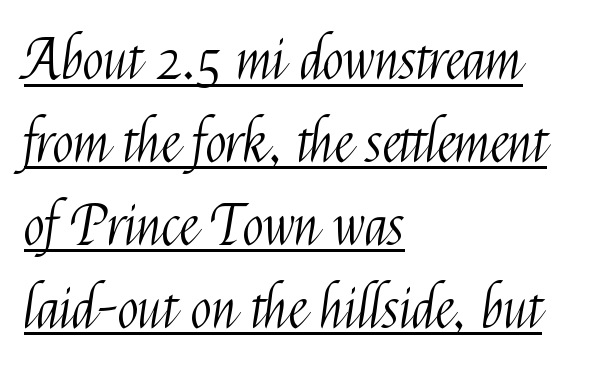
{"serif": "no", "bold": "no", "weight": "light", "width": "condensed", "stroke_contrast": "medium", "x_height": "medium", "monospaced": "no", "underline": "yes", "align": "left", "line_spacing": "normal", "line_spacing_ratio": 1.48, "letter_spacing": "normal", "letter_spacing_em": 0.0, "glyph_px": 56}
